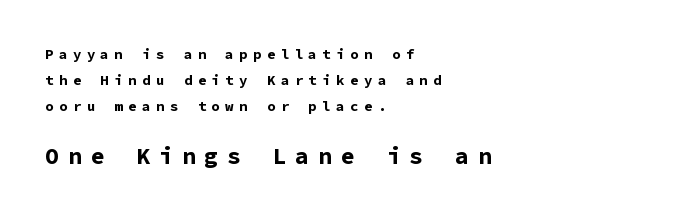
{"italic": "no", "bold": "yes", "underline": "no", "align": "left", "line_spacing_ratio": 1.84, "letter_spacing": "wide", "letter_spacing_em": 0.39, "larger_block": "second", "size_ratio": 1.64, "glyph_px": 23}
